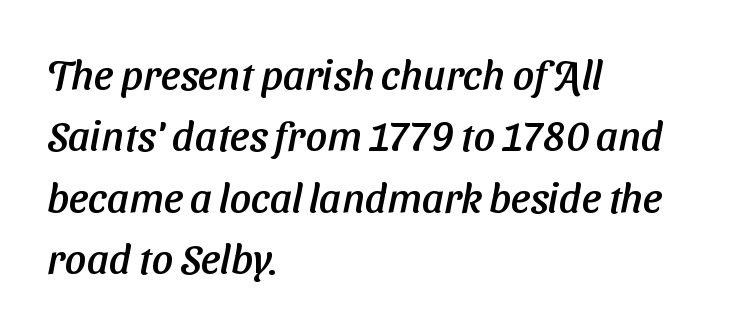
{"serif": "no", "width": "normal", "stroke_contrast": "low", "x_height": "medium", "monospaced": "no", "underline": "no", "align": "left", "line_spacing": "normal", "line_spacing_ratio": 1.46, "letter_spacing": "normal", "letter_spacing_em": 0.0, "glyph_px": 42}
